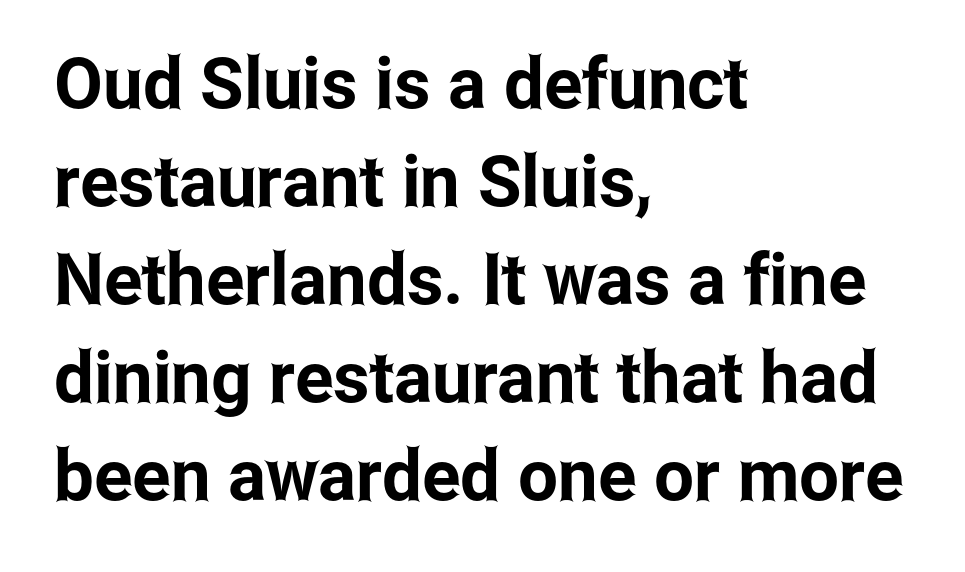
This sample uses a sans-serif face. The letters advance in unequal steps, a hallmark of proportional type. Line starts are locked; line ends wander. Normally led — the rows are evenly, conventionally spaced.
